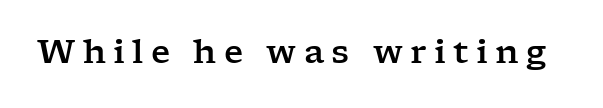
The letters stand upright; this is a roman face. In terms of letterspacing, this is a distinctly airy, spread setting. The area under the type is left untouched. The rendering uses natural spacing where letterforms have individual widths.
